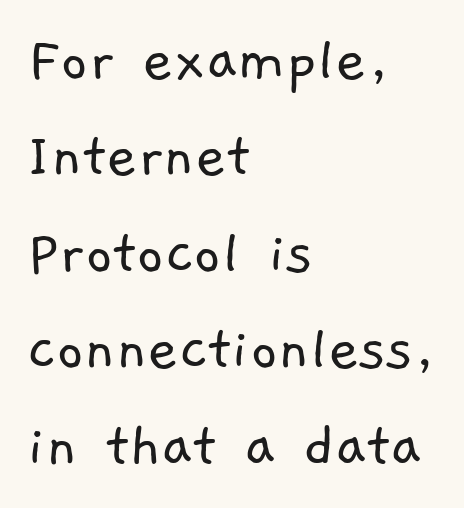
Characters follow at the spacing the type designer built in. Interline gaps are of average width in this sample. Stems here are at most as thick as an everyday book face. You can tell from the bare stems that sans-serif type was used.
